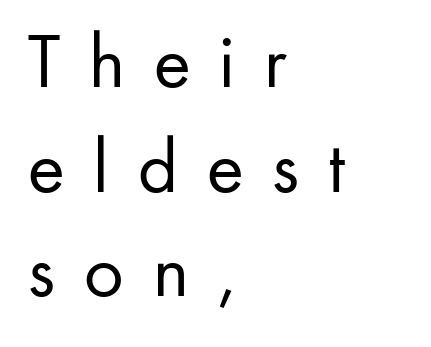
{"serif": "no", "italic": "no", "bold": "no", "weight": "regular", "width": "normal", "stroke_contrast": "low", "x_height": "small", "monospaced": "no", "underline": "no", "align": "left", "line_spacing": "normal", "line_spacing_ratio": 1.34, "letter_spacing": "wide", "letter_spacing_em": 0.37, "glyph_px": 78}
